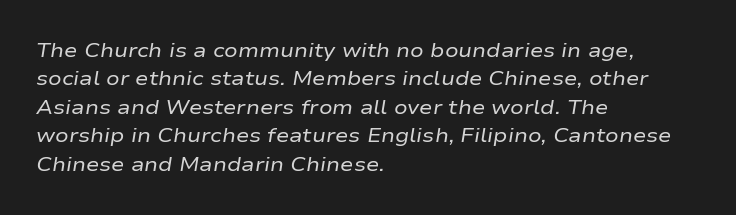
Style check: oblique. A normal amount of white space separates one row of letters from the next. The line texture is even and compact thanks to regular tracking. Letters rest on an invisible, unmarked baseline. The paragraph shown leans on its left margin.
